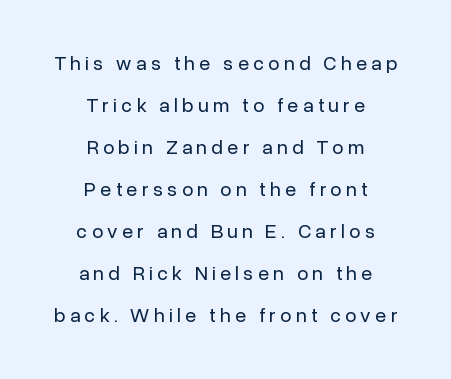
{"italic": "no", "bold": "no", "underline": "no", "align": "center", "line_spacing": "loose", "line_spacing_ratio": 2.1, "letter_spacing": "wide", "letter_spacing_em": 0.22, "glyph_px": 20}
